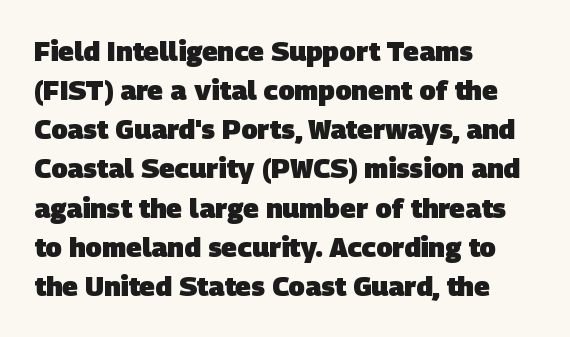
In terms of leading, this rendering sits right in the middle. Has an underline been added? It has not. In terms of weight, the rendering is a true, heavy bold. Each word holds together tightly as a unit, with standard inter-letter gaps.
